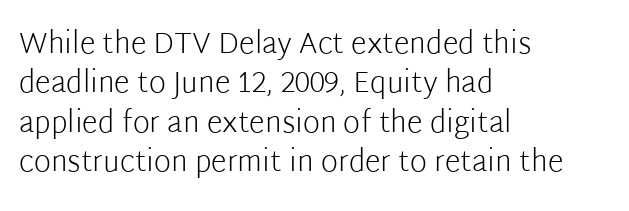
The image shows 29 px light sans-serif type, upright; set left-aligned, normal line spacing (1.36x), normal letter spacing, not underlined; low stroke contrast and a medium x-height.
